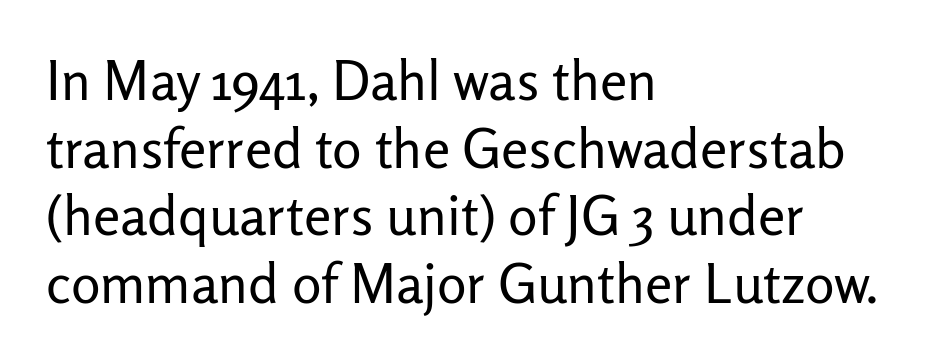
{"serif": "no", "italic": "no", "bold": "no", "weight": "regular", "width": "normal", "stroke_contrast": "low", "x_height": "medium", "monospaced": "no", "underline": "no", "align": "left", "line_spacing_ratio": 1.23, "letter_spacing": "normal", "letter_spacing_em": 0.0, "glyph_px": 55}
